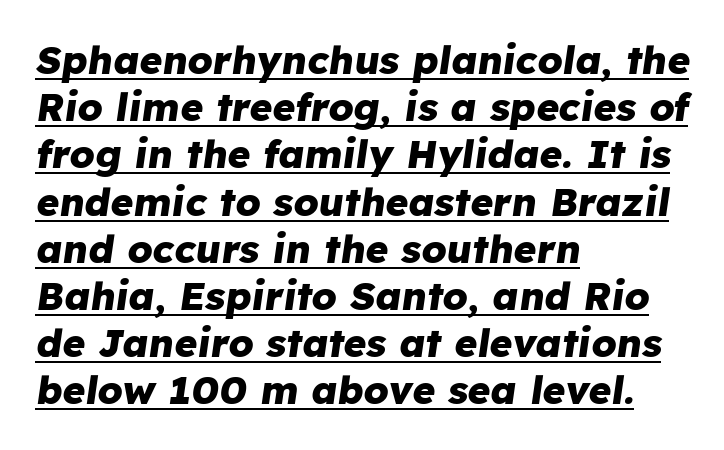
Q: Is the text bold? A: Yes.
Q: Is the text italic (slanted)? A: Yes, it leans right by about 8 degrees.
Q: Is the text underlined? A: Yes.
Q: How is the paragraph aligned? A: Left-aligned.
Q: Is the spacing between letters normal or unusually wide? A: Normal.
Q: Width (condensed, normal, or wide)? A: Normal.
Q: Stroke contrast? A: Low.
Q: x-height? A: Medium.
Q: Monospaced? A: No.
